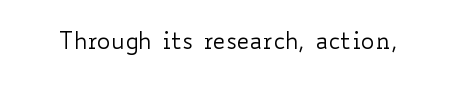
Q: Is the text bold? A: No.
Q: Is the text italic (slanted)? A: No, it is upright.
Q: Is the text underlined? A: No.
Q: Is the spacing between letters normal or unusually wide? A: Normal.
